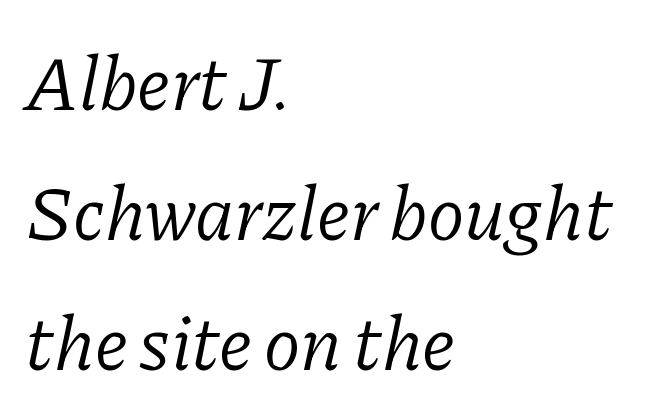
The image shows 76 px light serif type, italic (leaning right); set left-aligned, line spacing 1.71x, normal letter spacing, not underlined; low stroke contrast and a medium x-height.
